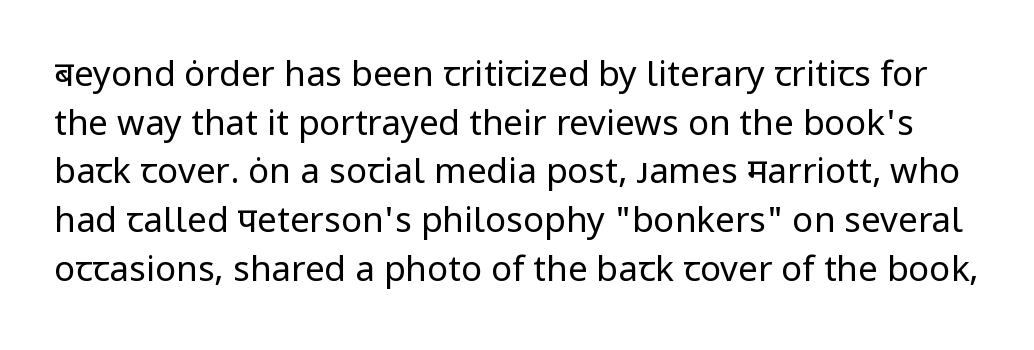
The image shows 35 px regular-weight sans-serif type, upright; set normal line spacing (1.39x), normal letter spacing, not underlined; low stroke contrast and a medium x-height.
